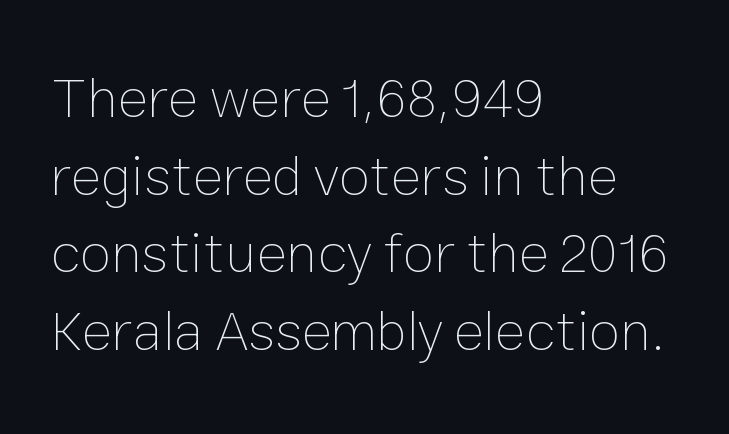
Q: Is the text bold? A: No.
Q: Is the text italic (slanted)? A: No, it is upright.
Q: Is the text underlined? A: No.
Q: How is the paragraph aligned? A: Left-aligned.
Q: Is the spacing between letters normal or unusually wide? A: Normal.
Q: Is the spacing between lines tight, normal or loose? A: Normal.
Q: Width (condensed, normal, or wide)? A: Normal.
Q: Stroke contrast? A: Low.
Q: x-height? A: Medium.
Q: Monospaced? A: No.
